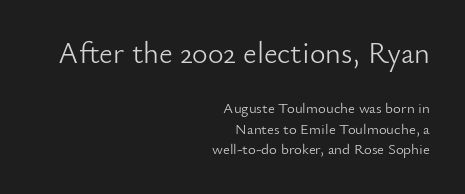
{"serif": "no", "italic": "no", "bold": "no", "weight": "light", "width": "normal", "stroke_contrast": "low", "x_height": "small", "monospaced": "no", "underline": "no", "align": "right", "line_spacing": "normal", "line_spacing_ratio": 1.35, "letter_spacing": "normal", "letter_spacing_em": 0.0, "larger_block": "first", "size_ratio": 2.0, "glyph_px": 30}
